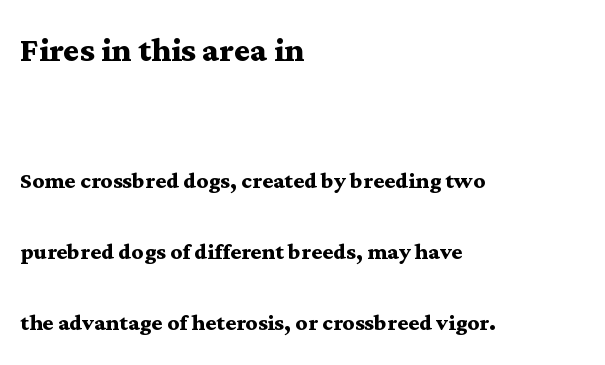
The face used here appears at its bigger size in the upper chunk. A clean baseline with only descenders dipping below it. The letterforms sit shoulder to shoulder at normal distance. This sample uses an upright cut, with every glyph sitting square on the baseline. Does the copy run flush right? No — it runs flush left. Strokes here are thick enough to call this a true bold.
